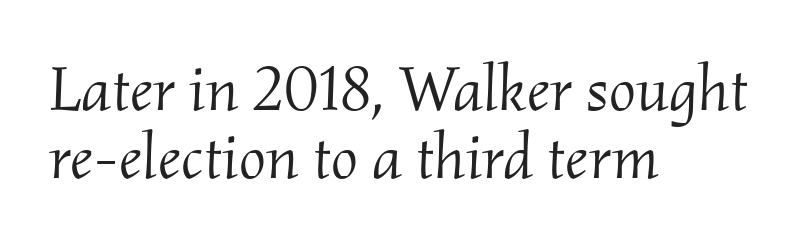
Q: Is the text bold? A: No.
Q: Is the text italic (slanted)? A: Yes, it leans right by about 2 degrees.
Q: Is the typeface a serif or a sans-serif typeface? A: Serif.
Q: Is the text underlined? A: No.
Q: How is the paragraph aligned? A: Left-aligned.
Q: Is the spacing between letters normal or unusually wide? A: Normal.
Q: Is the spacing between lines tight, normal or loose? A: Tight.
Q: Width (condensed, normal, or wide)? A: Normal.
Q: Stroke contrast? A: Medium.
Q: x-height? A: Small.
Q: Monospaced? A: No.
